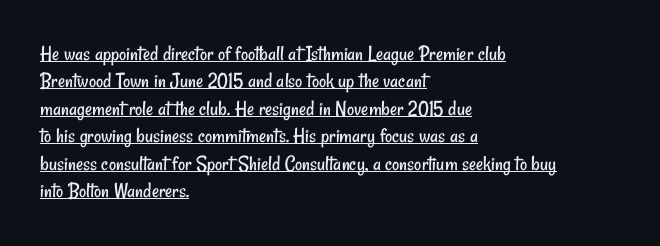
{"bold": "no", "underline": "yes", "align": "left", "line_spacing": "normal", "line_spacing_ratio": 1.25, "letter_spacing": "normal", "letter_spacing_em": 0.0, "glyph_px": 22}
